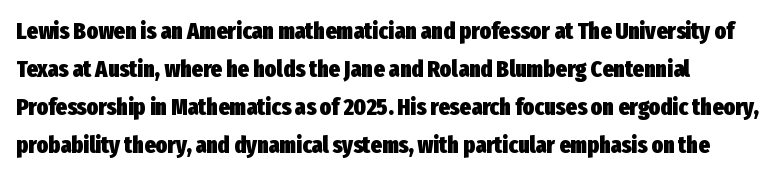
The image shows 24 px bold type, upright; set normal line spacing (1.58x), normal letter spacing, not underlined.
